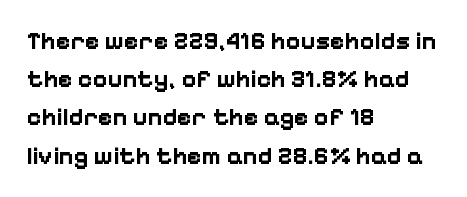
Lines of text with bare space underneath. Quick note: interline space is typical. The line texture is even and compact thanks to regular tracking. The letters stand straight up with perfectly vertical stems. I'd describe the lettering as bold — thick and assertive.
